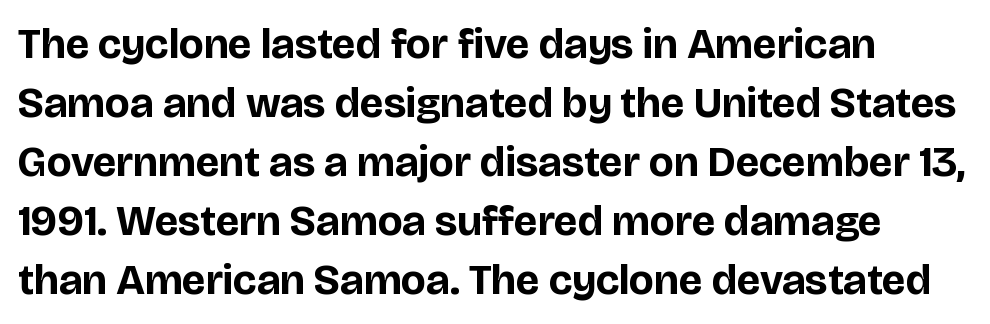
The image shows 43 px bold sans-serif type, upright; set left-aligned, normal line spacing (1.37x), normal letter spacing, not underlined; low stroke contrast and a large x-height.
